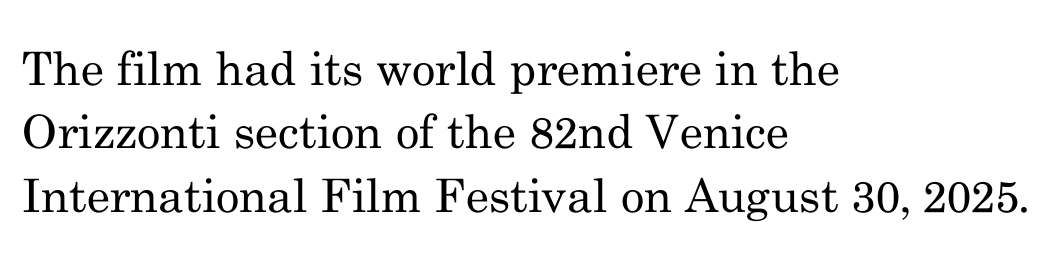
{"serif": "yes", "italic": "no", "bold": "no", "weight": "regular", "width": "normal", "stroke_contrast": "medium", "x_height": "small", "monospaced": "no", "underline": "no", "align": "left", "line_spacing": "normal", "line_spacing_ratio": 1.38, "letter_spacing": "normal", "letter_spacing_em": 0.0, "glyph_px": 46}
